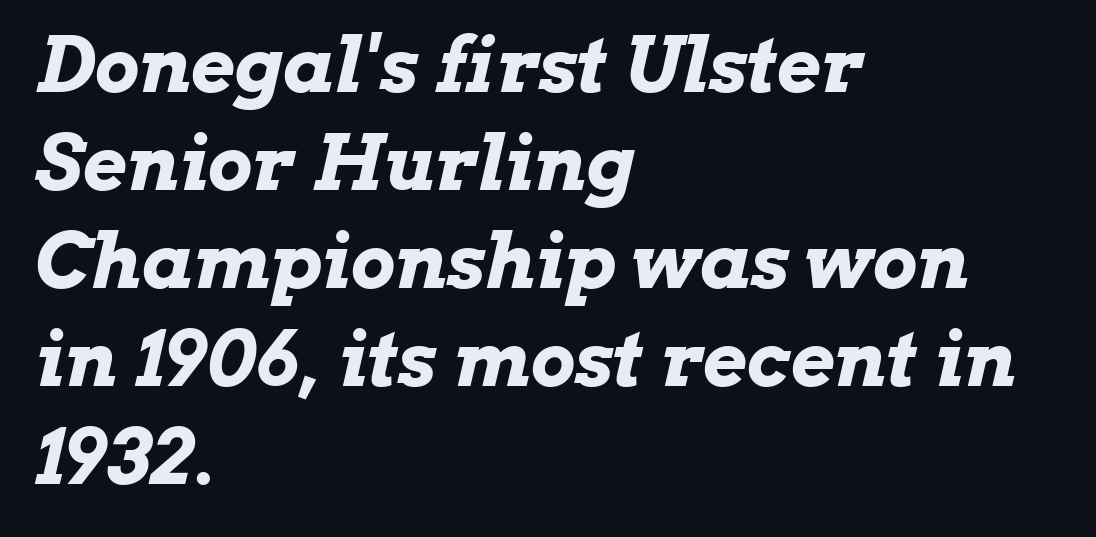
The image shows 76 px bold, wide type, italic (leaning right); set left-aligned, normal line spacing (1.29x), normal letter spacing, not underlined; low stroke contrast and a medium x-height.
